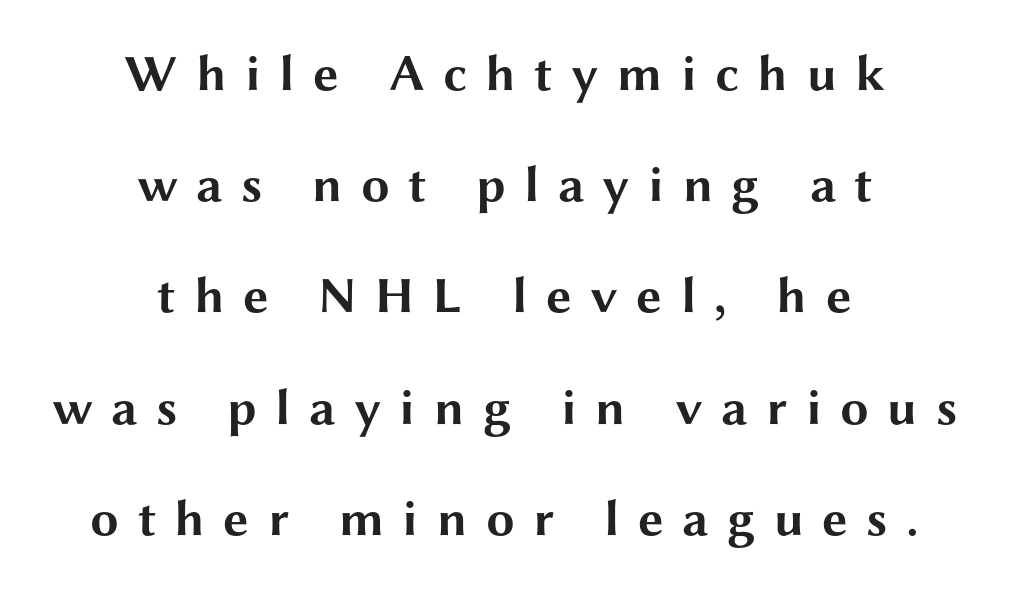
Q: Is the text bold? A: Yes.
Q: Is the text italic (slanted)? A: No, it is upright.
Q: Is the typeface a serif or a sans-serif typeface? A: Sans-serif.
Q: Is the text underlined? A: No.
Q: How is the paragraph aligned? A: Centered.
Q: Is the spacing between letters normal or unusually wide? A: Unusually wide.
Q: Is the spacing between lines tight, normal or loose? A: Loose.
Q: Width (condensed, normal, or wide)? A: Wide.
Q: Stroke contrast? A: Medium.
Q: x-height? A: Medium.
Q: Monospaced? A: No.
